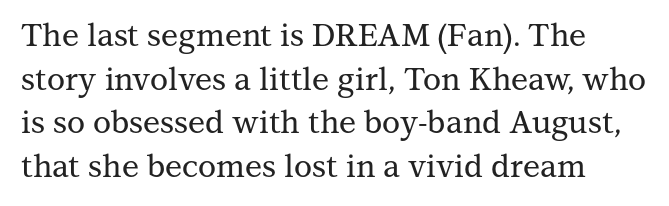
Q: Is the text italic (slanted)? A: No, it is upright.
Q: Is the typeface a serif or a sans-serif typeface? A: Serif.
Q: Is the text underlined? A: No.
Q: Is the spacing between letters normal or unusually wide? A: Normal.
Q: Is the spacing between lines tight, normal or loose? A: Normal.
Q: Width (condensed, normal, or wide)? A: Normal.
Q: Stroke contrast? A: Medium.
Q: x-height? A: Medium.
Q: Monospaced? A: No.
